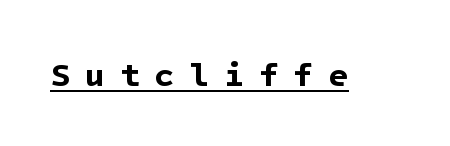
{"serif": "no", "bold": "yes", "weight": "bold", "width": "normal", "stroke_contrast": "low", "x_height": "medium", "underline": "yes", "letter_spacing": "wide", "letter_spacing_em": 0.44, "glyph_px": 33}
